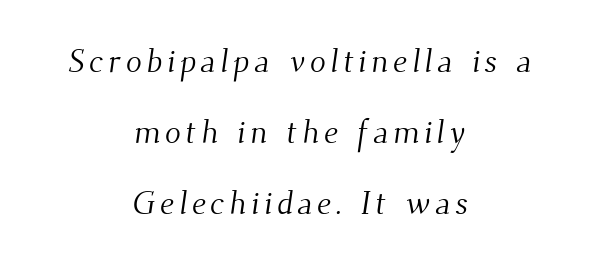
{"serif": "yes", "bold": "no", "weight": "light", "width": "normal", "stroke_contrast": "medium", "x_height": "small", "monospaced": "no", "underline": "no", "align": "center", "line_spacing": "loose", "line_spacing_ratio": 2.15, "glyph_px": 33}
